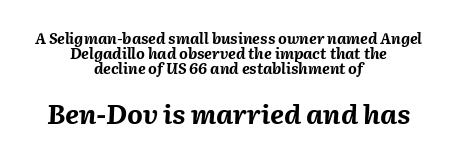
Q: Is the text bold? A: Yes.
Q: Is the text italic (slanted)? A: Yes, it leans right by about 2 degrees.
Q: Is the text underlined? A: No.
Q: How is the paragraph aligned? A: Centered.
Q: Is the spacing between letters normal or unusually wide? A: Normal.
Q: Is the spacing between lines tight, normal or loose? A: Tight.
Q: Which block of text is set in a larger size, the first (top) or the second (bottom)? A: The second (bottom) one.
